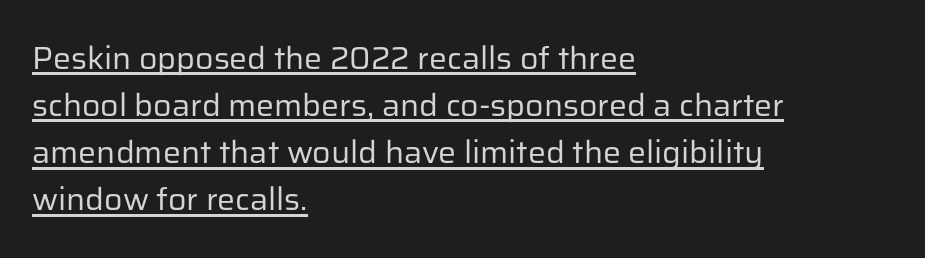
The image shows 32 px regular-weight sans-serif type, upright; set left-aligned, normal line spacing (1.47x), normal letter spacing, underlined; low stroke contrast and a medium x-height.
